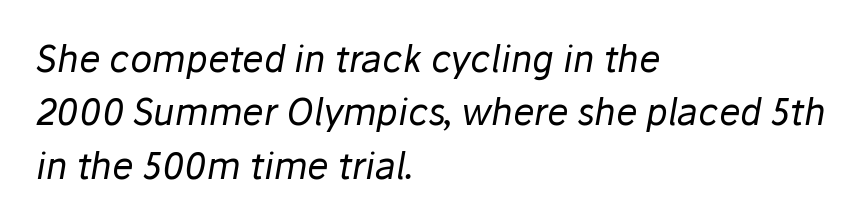
Q: Is the text bold? A: No.
Q: Is the text italic (slanted)? A: Yes, it leans right by about 10 degrees.
Q: Is the text underlined? A: No.
Q: How is the paragraph aligned? A: Left-aligned.
Q: Is the spacing between letters normal or unusually wide? A: Normal.
Q: Is the spacing between lines tight, normal or loose? A: Normal.
Q: Width (condensed, normal, or wide)? A: Normal.
Q: Stroke contrast? A: Low.
Q: x-height? A: Medium.
Q: Monospaced? A: No.
